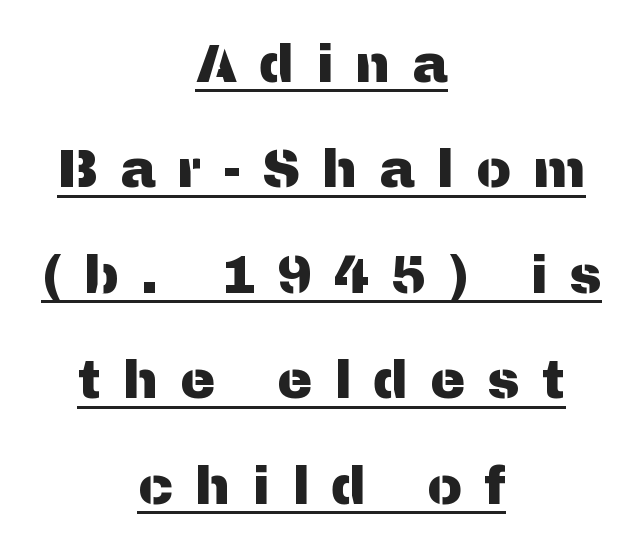
Q: Is the text italic (slanted)? A: No, it is upright.
Q: Is the typeface a serif or a sans-serif typeface? A: Sans-serif.
Q: Is the text underlined? A: Yes.
Q: How is the paragraph aligned? A: Centered.
Q: Is the spacing between letters normal or unusually wide? A: Unusually wide.
Q: Is the spacing between lines tight, normal or loose? A: Loose.
Q: Width (condensed, normal, or wide)? A: Normal.
Q: Stroke contrast? A: Medium.
Q: x-height? A: Medium.
Q: Monospaced? A: No.
